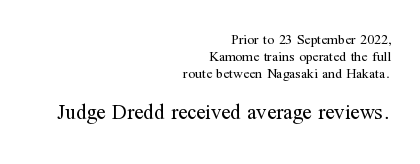
The passage is arranged like a letterhead date or caption credit — flush right. These lines were composed using upright roman letters. The weight tops out at a normal text grade. Underlining? Definitely not there. The composition opens small and finishes big.
